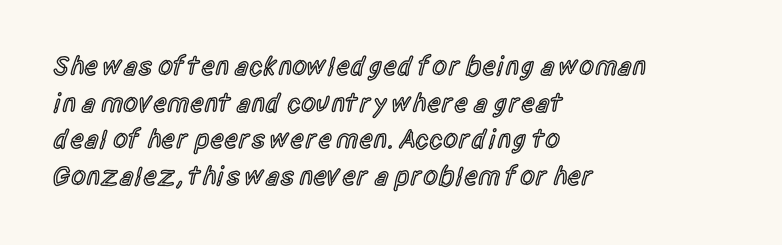
{"bold": "semi", "underline": "no", "align": "left", "line_spacing": "normal", "line_spacing_ratio": 1.36, "letter_spacing": "normal", "letter_spacing_em": 0.0, "glyph_px": 27}
